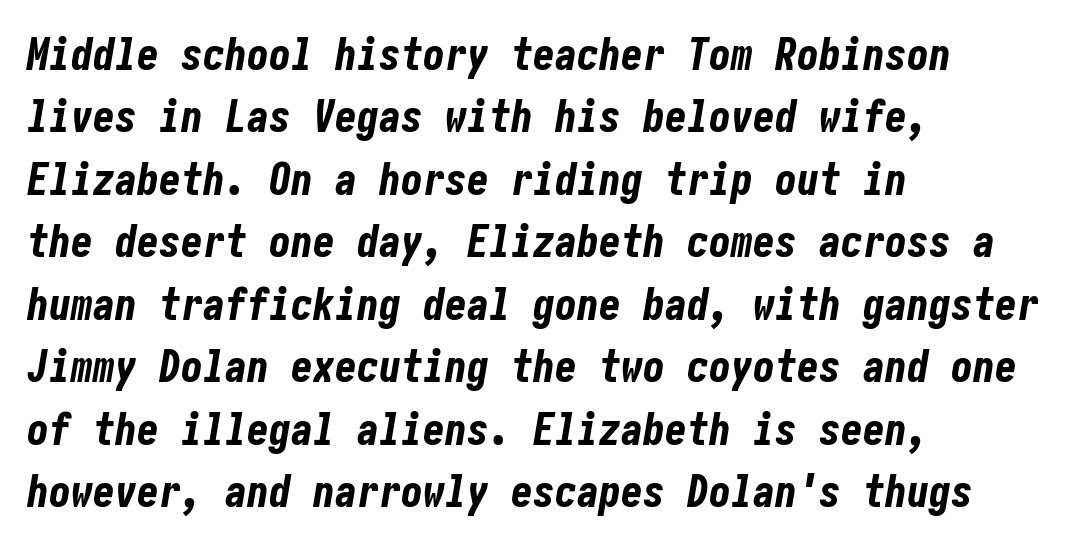
{"italic": "yes", "lean": "right", "slant_degrees": 10, "bold": "yes", "weight": "bold", "width": "condensed", "stroke_contrast": "low", "x_height": "medium", "underline": "no", "align": "left", "line_spacing": "normal", "line_spacing_ratio": 1.42, "letter_spacing": "normal", "letter_spacing_em": 0.0, "glyph_px": 44}
